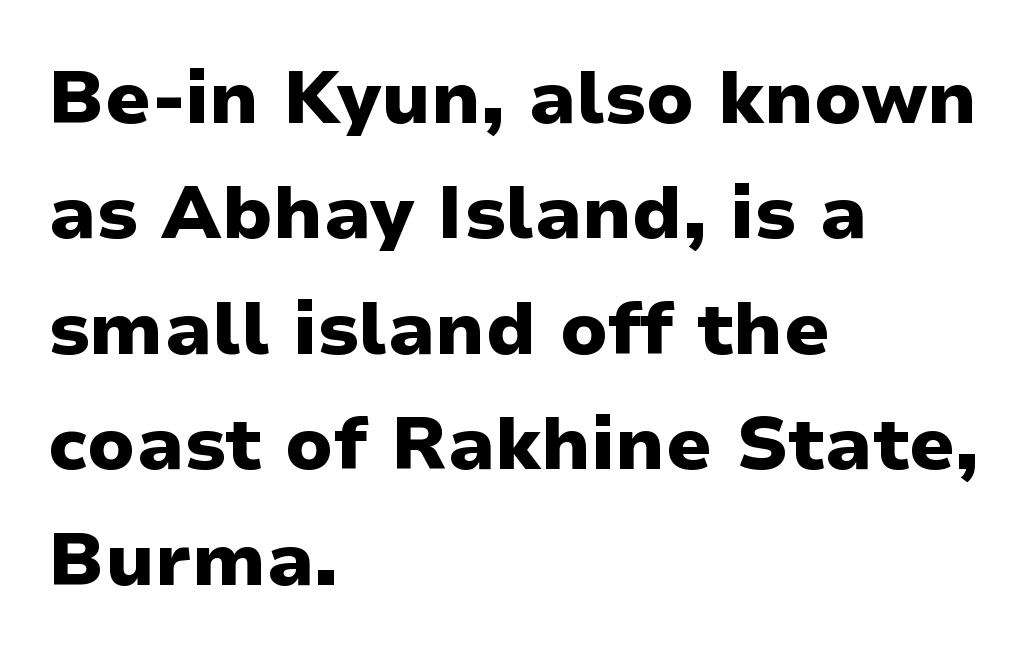
Line spacing here is normal. The space directly below the letters is spotless. Is the letter spacing exaggerated? No — it looks like the ordinary default. The sample has been set heavy, in full bold.
